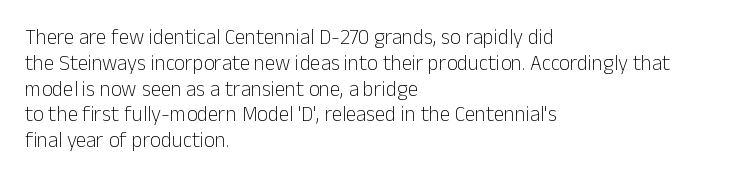
Q: Is the text bold? A: No.
Q: Is the text italic (slanted)? A: No, it is upright.
Q: Is the text underlined? A: No.
Q: How is the paragraph aligned? A: Left-aligned.
Q: Is the spacing between letters normal or unusually wide? A: Normal.
